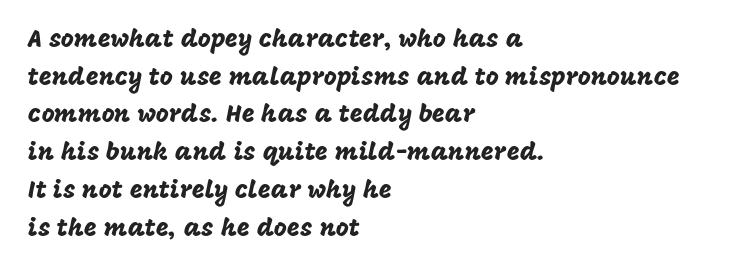
Q: Is the text italic (slanted)? A: Yes.
Q: Is the text underlined? A: No.
Q: How is the paragraph aligned? A: Left-aligned.
Q: Is the spacing between letters normal or unusually wide? A: Normal.
Q: Is the spacing between lines tight, normal or loose? A: Normal.
